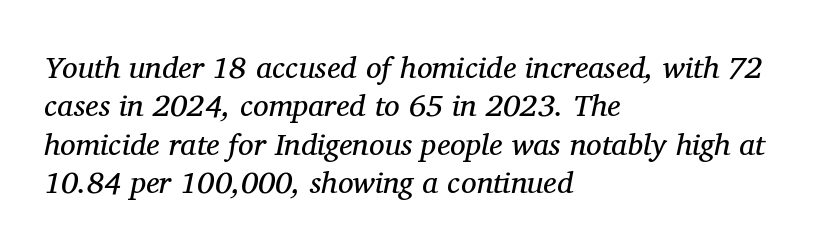
The image shows 31 px regular-weight serif type, italic (leaning right); set left-aligned, line spacing 1.24x, normal letter spacing, not underlined; medium stroke contrast and a medium x-height.
